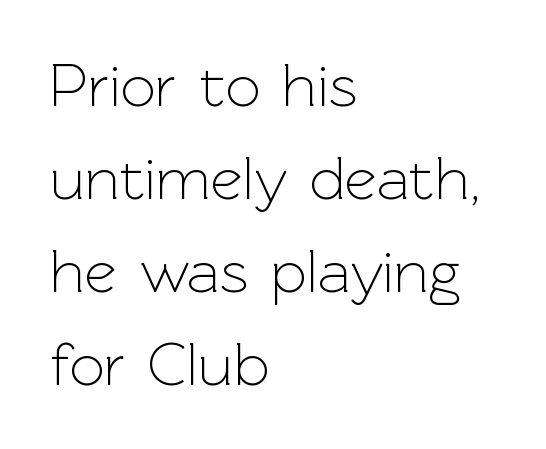
Q: Is the text bold? A: No.
Q: Is the text italic (slanted)? A: No, it is upright.
Q: Is the typeface a serif or a sans-serif typeface? A: Sans-serif.
Q: Is the text underlined? A: No.
Q: How is the paragraph aligned? A: Left-aligned.
Q: Is the spacing between letters normal or unusually wide? A: Normal.
Q: Is the spacing between lines tight, normal or loose? A: Normal.
Q: Width (condensed, normal, or wide)? A: Normal.
Q: x-height? A: Medium.
Q: Monospaced? A: No.
